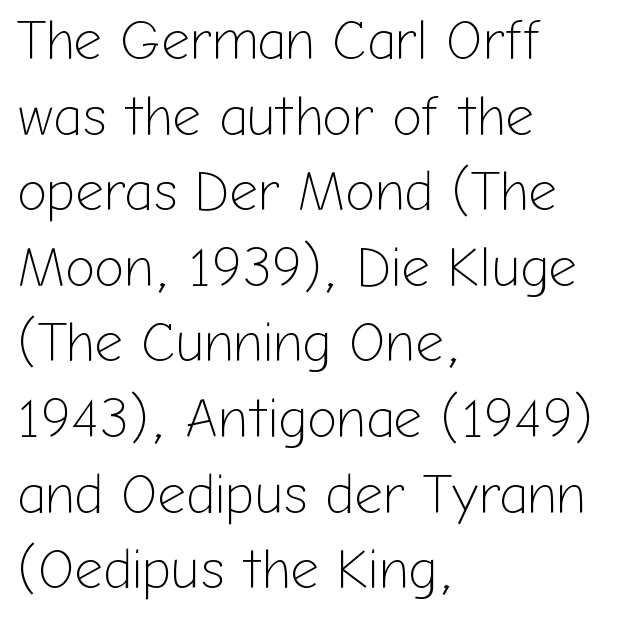
The image shows 56 px light sans-serif type, upright; set left-aligned, normal line spacing (1.35x), normal letter spacing, not underlined; low stroke contrast and a medium x-height.
